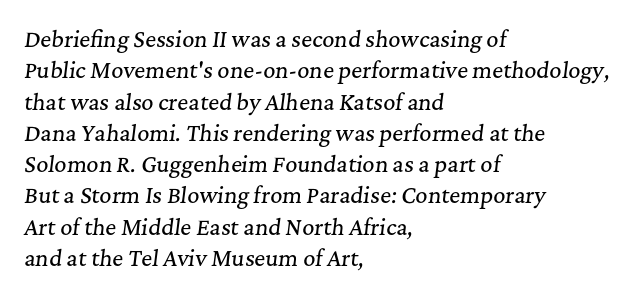
Between one letter and the next there's only the usual sliver of space. The line-height multiplier appears to be the usual default. These lines are set flush left with a ragged right edge. In terms of posture, this sample is oblique. Glance below the letters and you will spot only blank space.
